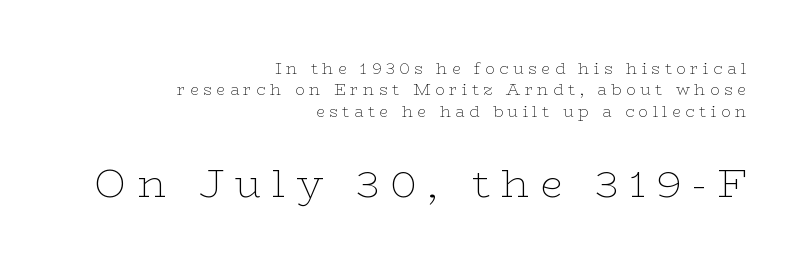
The image shows 40 px thin, wide serif type, upright; set right-aligned, normal line spacing (1.34x), unusually wide letter spacing (+0.28 em), not underlined; the second (bottom) block is 2.5x larger; low stroke contrast and a medium x-height.
